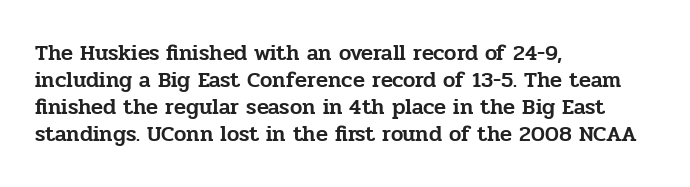
The image shows 22 px text type, upright; set left-aligned, line spacing 1.23x, normal letter spacing, not underlined.
